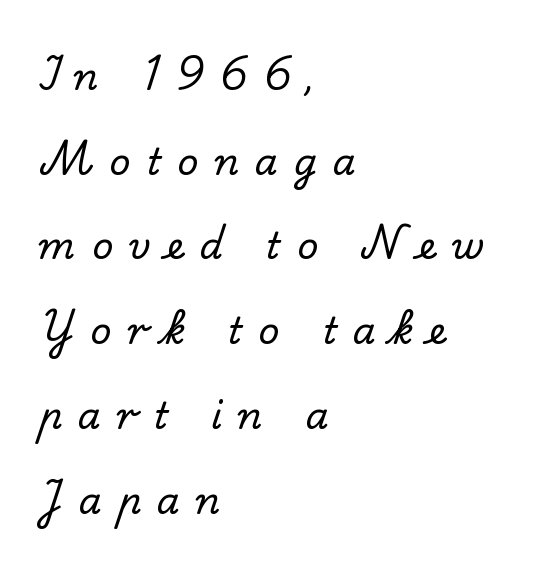
Q: Is the text italic (slanted)? A: Yes.
Q: Is the typeface a serif or a sans-serif typeface? A: Serif.
Q: Is the text underlined? A: No.
Q: How is the paragraph aligned? A: Left-aligned.
Q: Is the spacing between letters normal or unusually wide? A: Unusually wide.
Q: Is the spacing between lines tight, normal or loose? A: Loose.
Q: Width (condensed, normal, or wide)? A: Normal.
Q: Stroke contrast? A: Low.
Q: x-height? A: Small.
Q: Monospaced? A: No.
